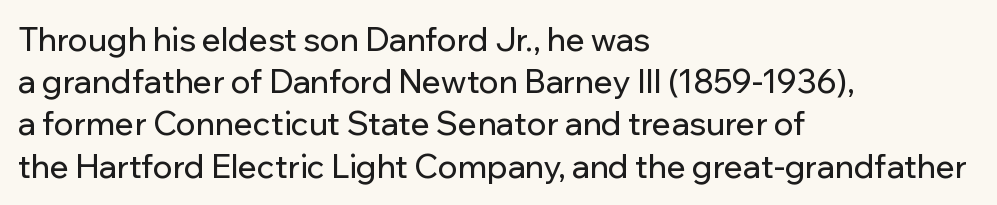
Each line starts at the same left margin while the right side varies. Ascenders rise straight up at ninety degrees. Each word holds together tightly as a unit, with standard inter-letter gaps. Quick note: interline space is typical.
